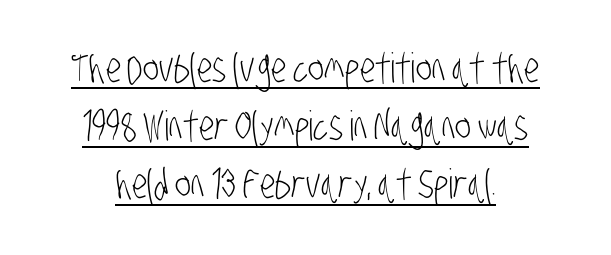
{"serif": "no", "bold": "no", "weight": "light", "width": "condensed", "stroke_contrast": "low", "x_height": "large", "monospaced": "no", "underline": "yes", "line_spacing": "normal", "line_spacing_ratio": 1.42, "letter_spacing": "normal", "letter_spacing_em": 0.0, "glyph_px": 41}
